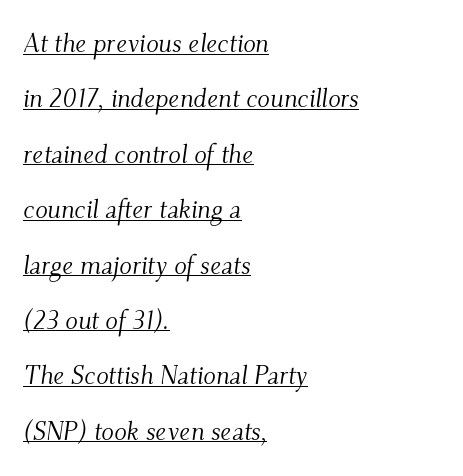
{"italic": "yes", "lean": "right", "slant_degrees": 9, "bold": "no", "underline": "yes", "align": "left", "line_spacing": "loose", "line_spacing_ratio": 2.13, "letter_spacing": "normal", "letter_spacing_em": 0.0, "glyph_px": 26}
